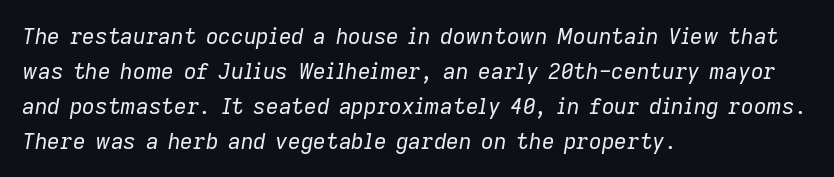
The image shows 22 px text type, italic (leaning right); set left-aligned, normal line spacing (1.59x), normal letter spacing, not underlined.
